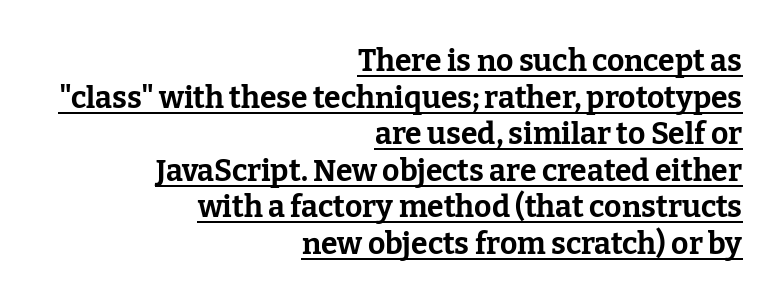
Students, observe the line beneath the letters — that is underlining. This is roman type, the default non-slanted kind. Chunky letters — that's bold for sure. Varying glyph widths throughout — classic text-font behaviour. The line texture is even and compact thanks to regular tracking. The lines are quadded right.
